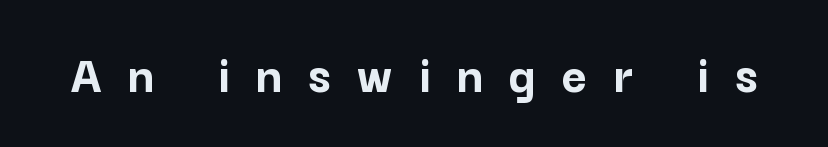
This rendering widens character spacing well past its baseline value. No italicization has been applied; the sample stays upright. This sample has the flowing, uneven cadence of proportional lettering. Summary of weight: heavy, a full bold. The characters display no serif detailing; their extremities are plain. Descenders are the only things crossing below the line.
